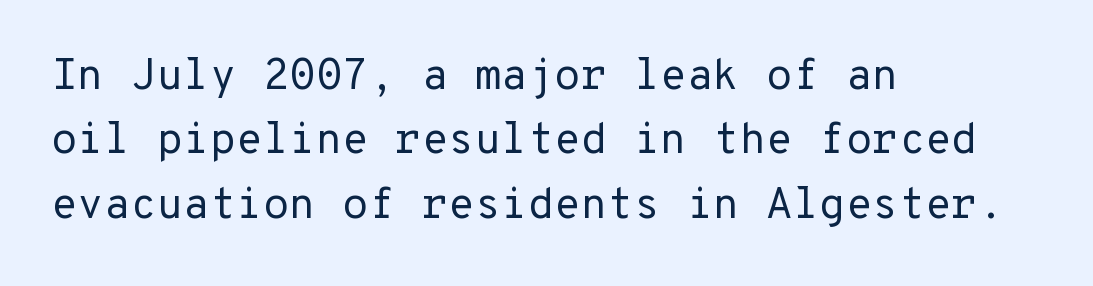
The image shows 43 px regular-weight sans-serif type, upright, monospaced; set left-aligned, normal line spacing (1.5x), normal letter spacing, not underlined; low stroke contrast and a medium x-height.
